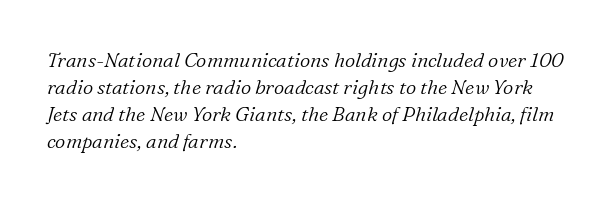
{"italic": "yes", "lean": "right", "slant_degrees": 16, "bold": "no", "underline": "no", "align": "left", "line_spacing": "normal", "line_spacing_ratio": 1.35, "letter_spacing": "normal", "letter_spacing_em": 0.0, "glyph_px": 20}
